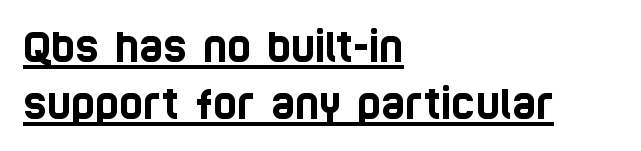
Q: Is the typeface a serif or a sans-serif typeface? A: Sans-serif.
Q: Is the text underlined? A: Yes.
Q: How is the paragraph aligned? A: Left-aligned.
Q: Is the spacing between letters normal or unusually wide? A: Normal.
Q: Is the spacing between lines tight, normal or loose? A: Normal.
Q: Width (condensed, normal, or wide)? A: Condensed.
Q: Stroke contrast? A: Low.
Q: x-height? A: Large.
Q: Monospaced? A: No.
